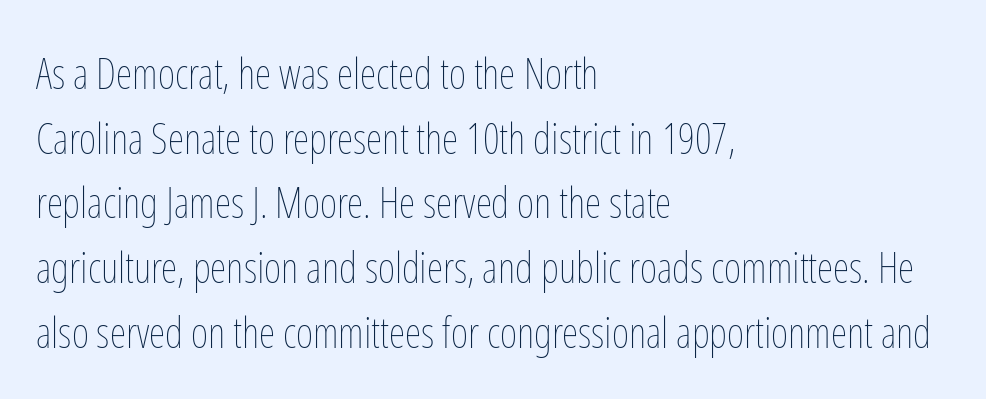
{"italic": "no", "bold": "no", "weight": "thin", "width": "condensed", "stroke_contrast": "low", "x_height": "medium", "monospaced": "no", "underline": "no", "align": "left", "line_spacing": "normal", "line_spacing_ratio": 1.54, "letter_spacing": "normal", "letter_spacing_em": 0.0, "glyph_px": 42}
